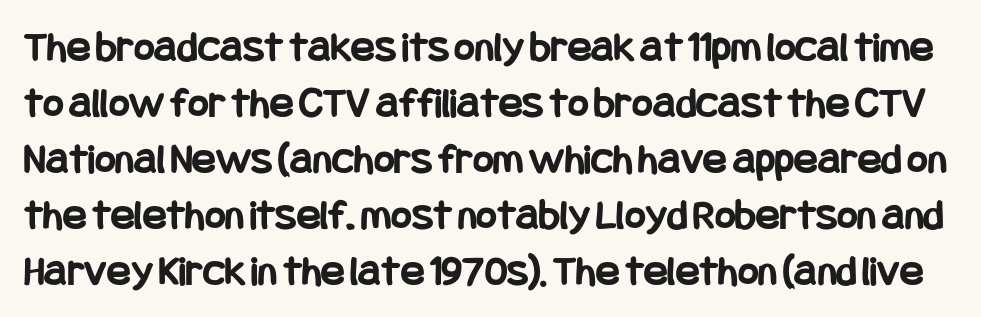
Heft: maximum for text — a bold. Look at the bottom of the vertical strokes: they stop flat, with no serifs. Nobody drew a line under any word here. Posture: upright roman.
